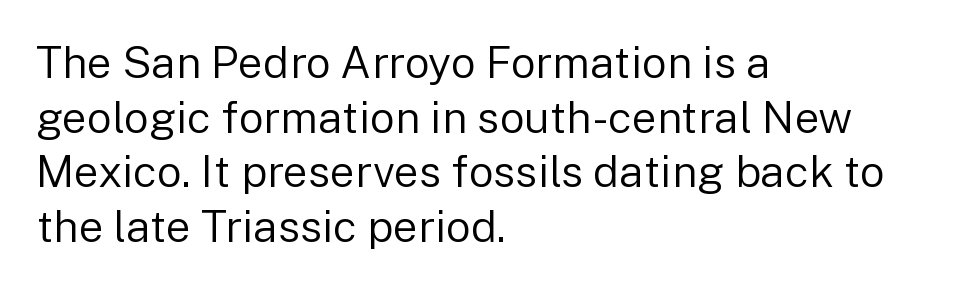
The letters stand upright; this is a roman face. Regarding serifs, this sample does without them. Descenders hang freely into open space. Leftover space on each line is placed entirely after the last word.
